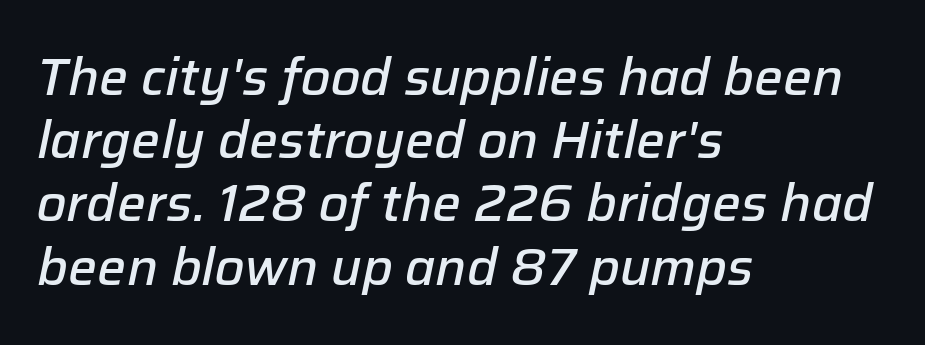
Has an underline been added? It has not. Visually the block forms a straight wall on the left and a jagged coastline on the right. Between one letter and the next there's only the usual sliver of space. The glyphs have the mass of a demibold cut, below bold. Yep, that's italic — everything's leaning.
